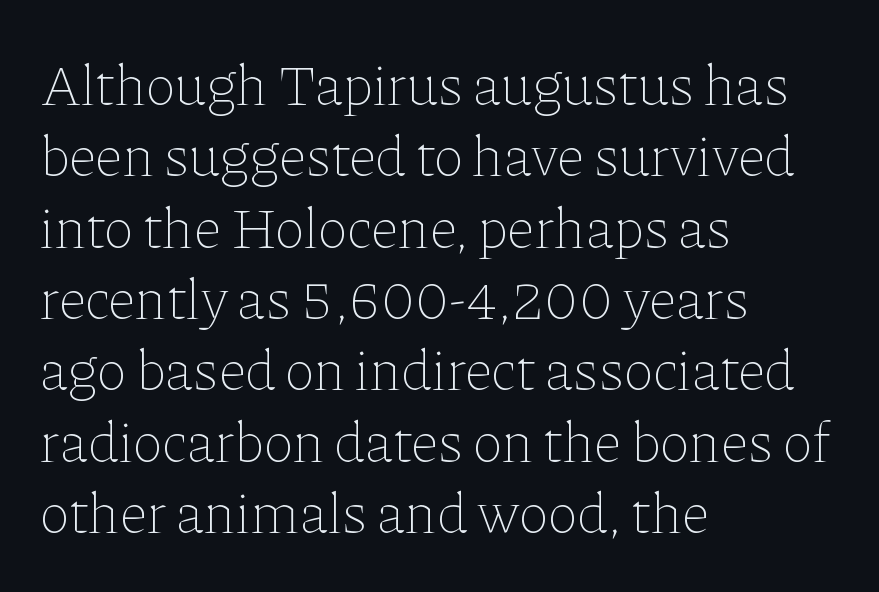
These lines are set flush left with a ragged right edge. The specimen reads as upright at a glance. Descender tails drop into unmarked territory. A light-to-regular cut is what we see here.
